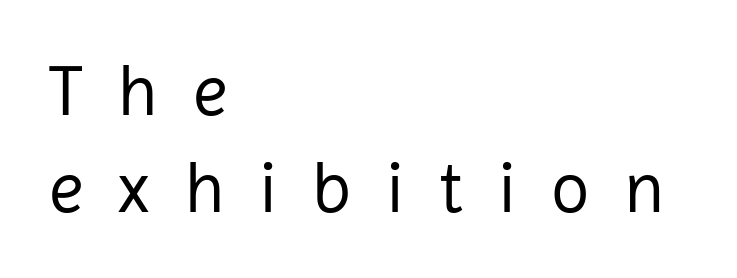
{"serif": "no", "italic": "no", "bold": "no", "weight": "regular", "width": "normal", "stroke_contrast": "low", "x_height": "medium", "monospaced": "no", "underline": "no", "align": "left", "line_spacing": "normal", "line_spacing_ratio": 1.36, "letter_spacing": "wide", "letter_spacing_em": 0.49, "glyph_px": 71}
